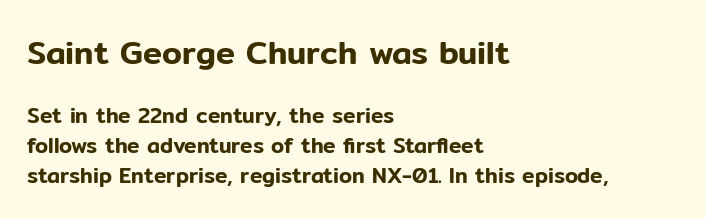
The image shows 32 px sans-serif type, upright; set left-aligned, normal line spacing (1.42x), normal letter spacing, not underlined; the first (top) block is 1.52x larger; low stroke contrast and a medium x-height.
